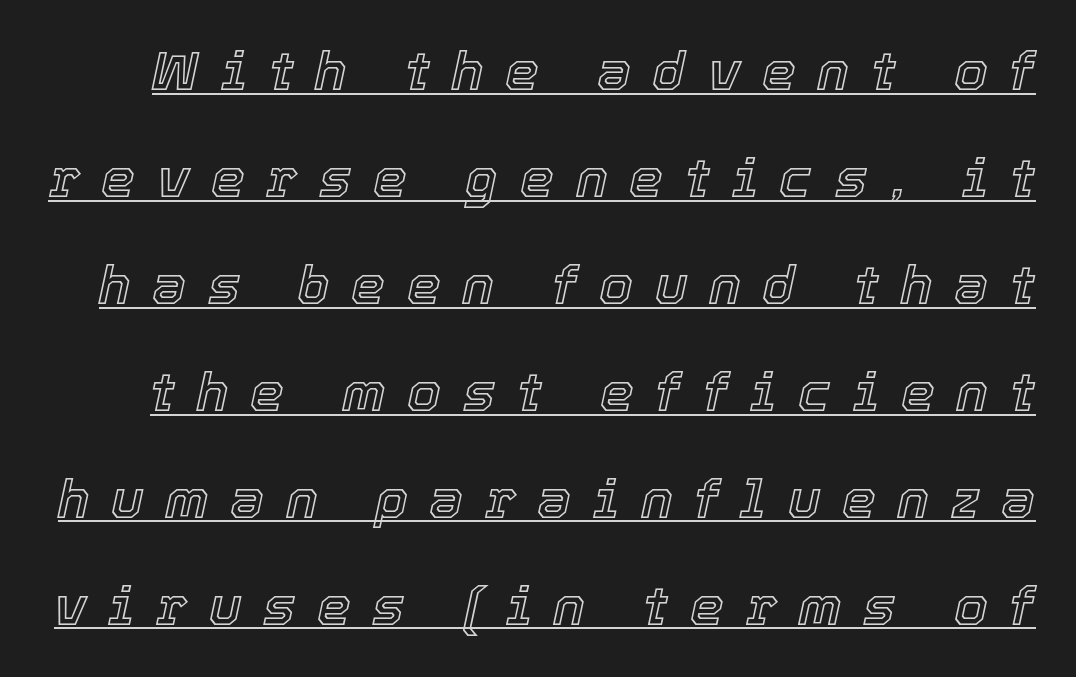
Q: Is the text italic (slanted)? A: Yes, it leans right by about 12 degrees.
Q: Is the text underlined? A: Yes.
Q: Is the spacing between letters normal or unusually wide? A: Unusually wide.
Q: Is the spacing between lines tight, normal or loose? A: Loose.
Q: Width (condensed, normal, or wide)? A: Normal.
Q: x-height? A: Medium.
Q: Monospaced? A: No.
